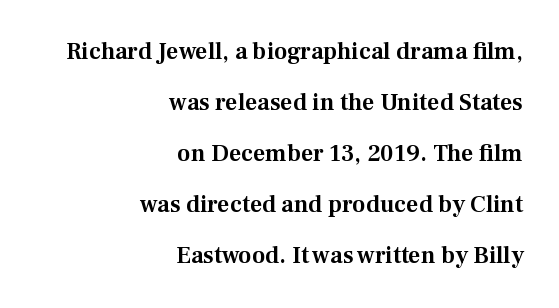
Q: Is the text italic (slanted)? A: No, it is upright.
Q: Is the text underlined? A: No.
Q: How is the paragraph aligned? A: Right-aligned.
Q: Is the spacing between letters normal or unusually wide? A: Normal.
Q: Is the spacing between lines tight, normal or loose? A: Loose.
